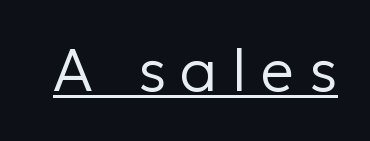
{"serif": "no", "italic": "no", "bold": "no", "weight": "regular", "width": "normal", "stroke_contrast": "low", "x_height": "medium", "monospaced": "no", "underline": "yes", "letter_spacing": "wide", "letter_spacing_em": 0.25, "glyph_px": 59}
